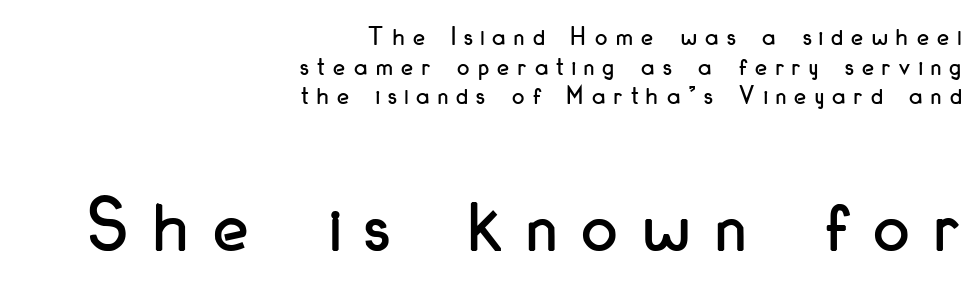
Q: Is the text italic (slanted)? A: No, it is upright.
Q: Is the typeface a serif or a sans-serif typeface? A: Sans-serif.
Q: Is the text underlined? A: No.
Q: How is the paragraph aligned? A: Right-aligned.
Q: Is the spacing between letters normal or unusually wide? A: Unusually wide.
Q: Is the spacing between lines tight, normal or loose? A: Tight.
Q: Which block of text is set in a larger size, the first (top) or the second (bottom)? A: The second (bottom) one.
Q: Width (condensed, normal, or wide)? A: Condensed.
Q: Stroke contrast? A: Low.
Q: x-height? A: Small.
Q: Monospaced? A: No.
